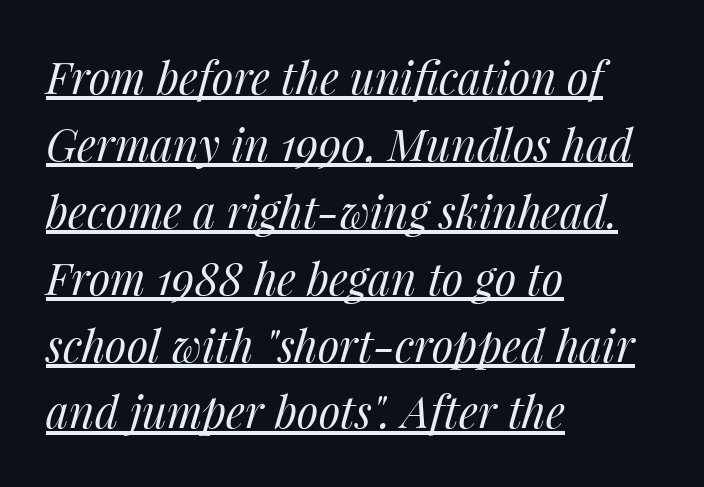
Q: Is the text bold? A: No.
Q: Is the text italic (slanted)? A: Yes, it leans right by about 14 degrees.
Q: Is the text underlined? A: Yes.
Q: How is the paragraph aligned? A: Left-aligned.
Q: Is the spacing between letters normal or unusually wide? A: Normal.
Q: Is the spacing between lines tight, normal or loose? A: Normal.
Q: Width (condensed, normal, or wide)? A: Normal.
Q: Stroke contrast? A: Medium.
Q: x-height? A: Medium.
Q: Monospaced? A: No.
